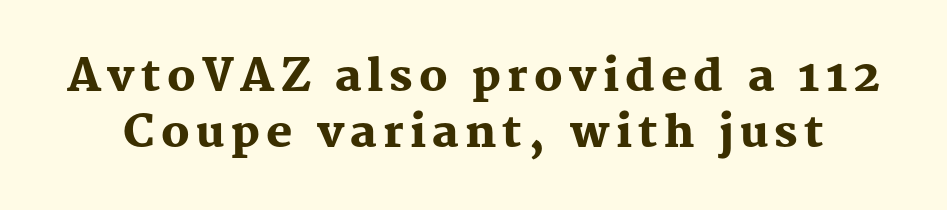
{"serif": "yes", "italic": "no", "bold": "yes", "weight": "heavy", "width": "normal", "stroke_contrast": "medium", "x_height": "medium", "monospaced": "no", "underline": "no", "line_spacing": "normal", "line_spacing_ratio": 1.27, "glyph_px": 44}
